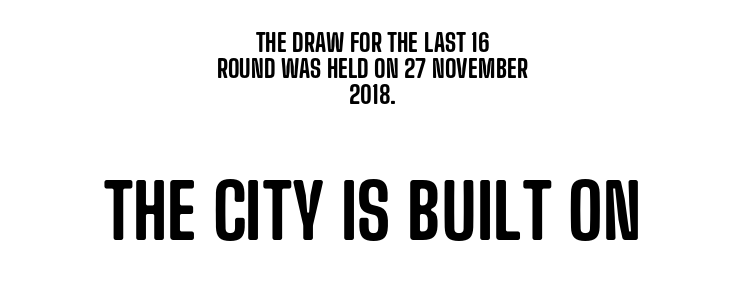
Bare-footed words on every line. The rendering uses natural spacing where letterforms have individual widths. The vertical gap from one line to the next is small. The designer gave the closing block more size than the opening block. The setting favours the middle, as headings and verse often do. You can tell it's not italic because the verticals are truly vertical.
